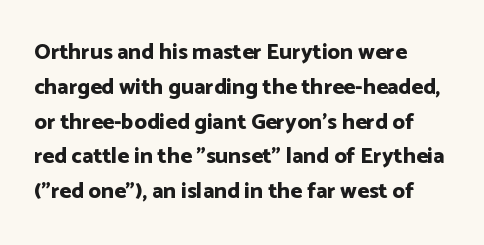
One-word summary of the alignment: left. Characters remain perfectly vertical along every line. Words float on clear page, feet unadorned. Look at the tracking — it's just the regular setting, nothing added.
